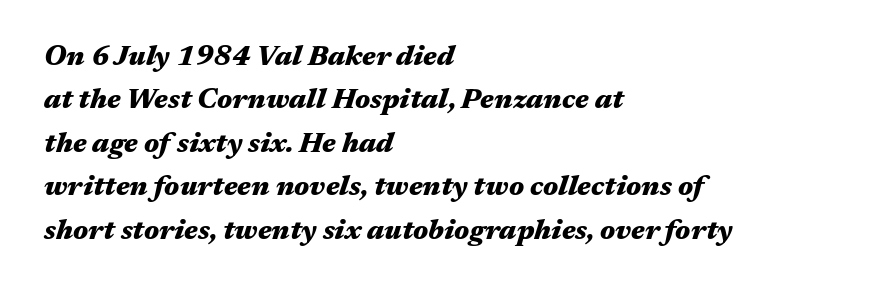
The image shows 28 px heavy, wide type, italic (leaning right); set left-aligned, normal line spacing (1.55x), normal letter spacing, not underlined; medium stroke contrast and a medium x-height.
